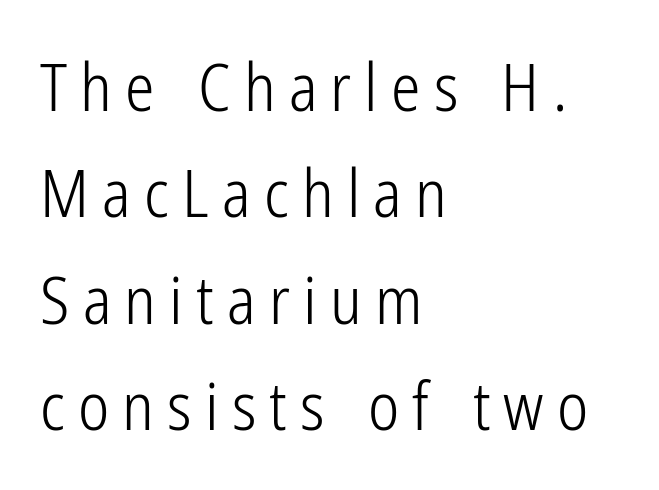
Examine the stroke ends and you'll find no serifs. Weight: regular or lighter. Check the space under the baseline: it is left empty. The axis of the letterforms is exactly vertical.
